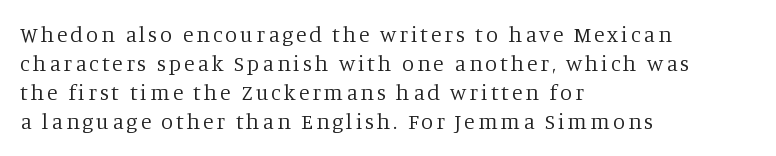
This sample keeps an unexceptional amount of space between lines. Is there any slant? The stems are plumb. The letterforms sit at book weight or below. Any mark beneath the type? The region is blank. The paragraph has a hard left edge and a soft right edge.
